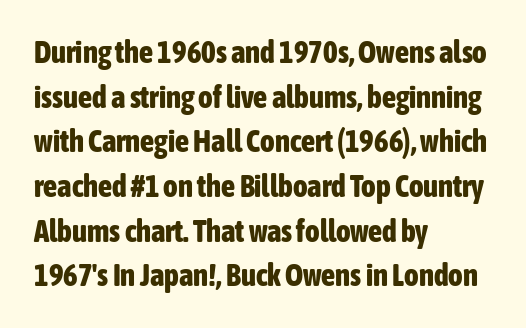
{"serif": "no", "italic": "no", "bold": "yes", "weight": "bold", "width": "condensed", "stroke_contrast": "low", "x_height": "medium", "monospaced": "no", "underline": "no", "align": "left", "line_spacing": "normal", "line_spacing_ratio": 1.44, "letter_spacing": "normal", "letter_spacing_em": 0.0, "glyph_px": 31}
